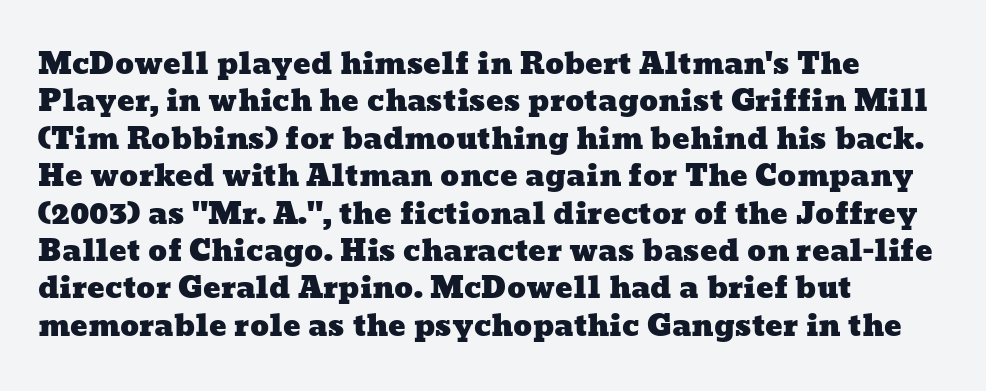
The image shows 29 px wide type; set left-aligned, normal line spacing (1.29x), normal letter spacing, not underlined; low stroke contrast and a medium x-height.
